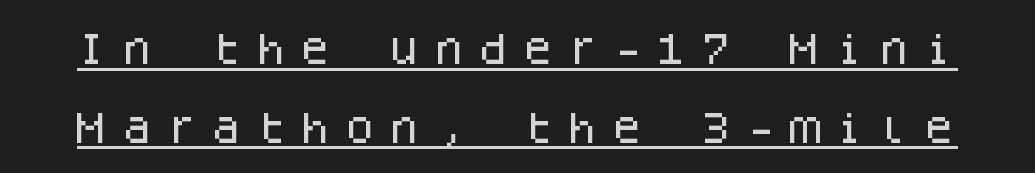
The face used here is rendered with a markedly widened letterfit. I'd call this a sans setting — the letters go barefoot. The face used here appears with an underline applied. The letters march in equal steps, a hallmark of fixed-pitch type. This block would shrink considerably if given ordinary leading; it's expanded now.
